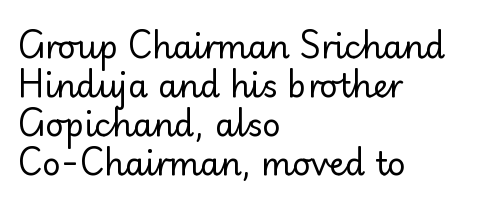
{"serif": "no", "italic": "no", "bold": "no", "weight": "regular", "width": "normal", "stroke_contrast": "low", "x_height": "small", "monospaced": "no", "underline": "no", "align": "left", "line_spacing_ratio": 1.22, "letter_spacing": "normal", "letter_spacing_em": 0.0, "glyph_px": 32}
